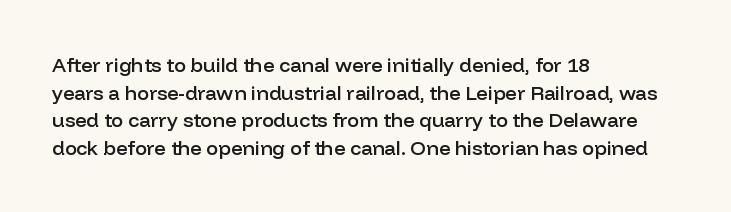
The image shows 20 px text type, upright; set left-aligned, normal line spacing (1.38x), normal letter spacing, not underlined.
